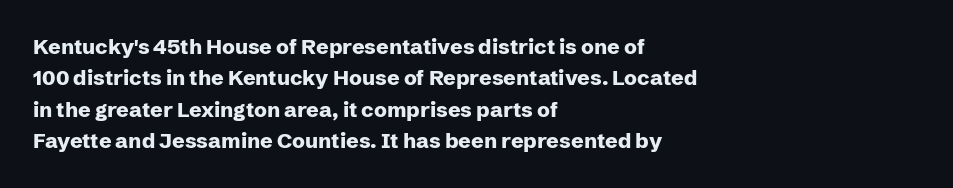
The image shows 21 px bold type, upright; set left-aligned, normal line spacing (1.5x), normal letter spacing, not underlined.
